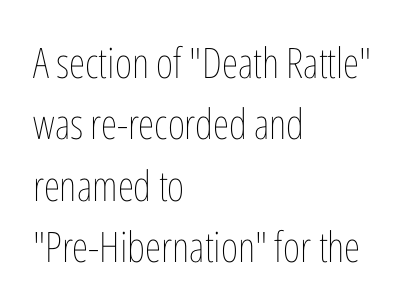
Q: Is the text bold? A: No.
Q: Is the text italic (slanted)? A: No, it is upright.
Q: Is the text underlined? A: No.
Q: How is the paragraph aligned? A: Left-aligned.
Q: Is the spacing between letters normal or unusually wide? A: Normal.
Q: Is the spacing between lines tight, normal or loose? A: Normal.
Q: Width (condensed, normal, or wide)? A: Condensed.
Q: Stroke contrast? A: Low.
Q: x-height? A: Medium.
Q: Monospaced? A: No.
